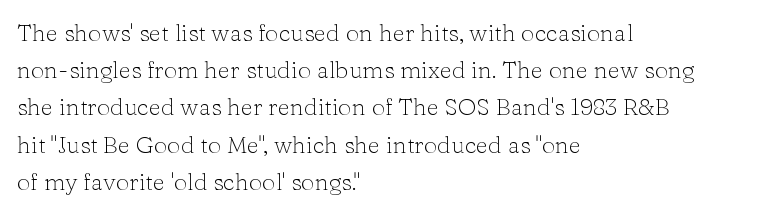
Q: Is the text bold? A: No.
Q: Is the text italic (slanted)? A: No, it is upright.
Q: Is the text underlined? A: No.
Q: How is the paragraph aligned? A: Left-aligned.
Q: Is the spacing between letters normal or unusually wide? A: Normal.
Q: Is the spacing between lines tight, normal or loose? A: Normal.
